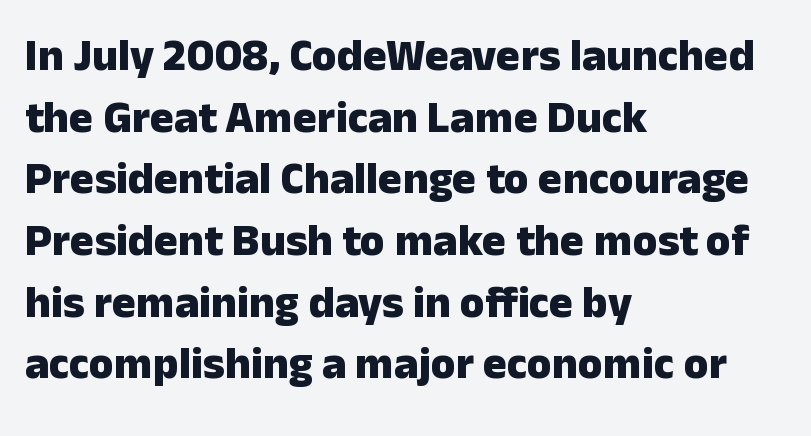
The image shows 45 px heavy sans-serif type, upright; set left-aligned, normal line spacing (1.37x), normal letter spacing, not underlined; low stroke contrast and a medium x-height.
